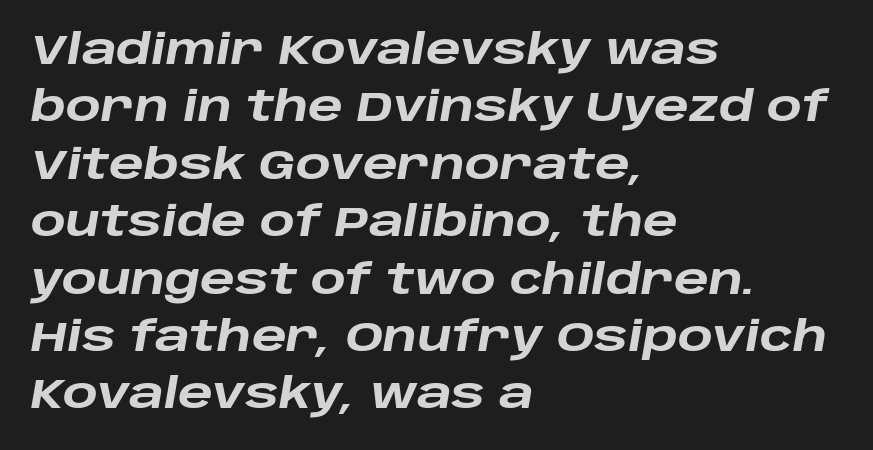
Q: Is the text bold? A: Yes.
Q: Is the text italic (slanted)? A: Yes, it leans right by about 10 degrees.
Q: Is the text underlined? A: No.
Q: How is the paragraph aligned? A: Left-aligned.
Q: Is the spacing between letters normal or unusually wide? A: Normal.
Q: Is the spacing between lines tight, normal or loose? A: Normal.
Q: Width (condensed, normal, or wide)? A: Wide.
Q: Stroke contrast? A: Low.
Q: x-height? A: Large.
Q: Monospaced? A: No.
